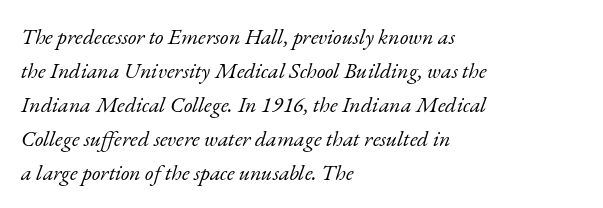
Q: Is the text bold? A: No.
Q: Is the text italic (slanted)? A: Yes, it leans right by about 17 degrees.
Q: Is the text underlined? A: No.
Q: How is the paragraph aligned? A: Left-aligned.
Q: Is the spacing between letters normal or unusually wide? A: Normal.
Q: Is the spacing between lines tight, normal or loose? A: Normal.
